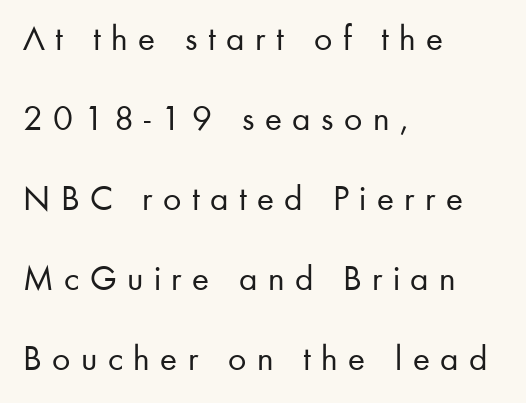
The image shows 36 px regular-weight sans-serif type, upright; set left-aligned, loose line spacing (2.22x), unusually wide letter spacing (+0.29 em), not underlined; low stroke contrast and a small x-height.
